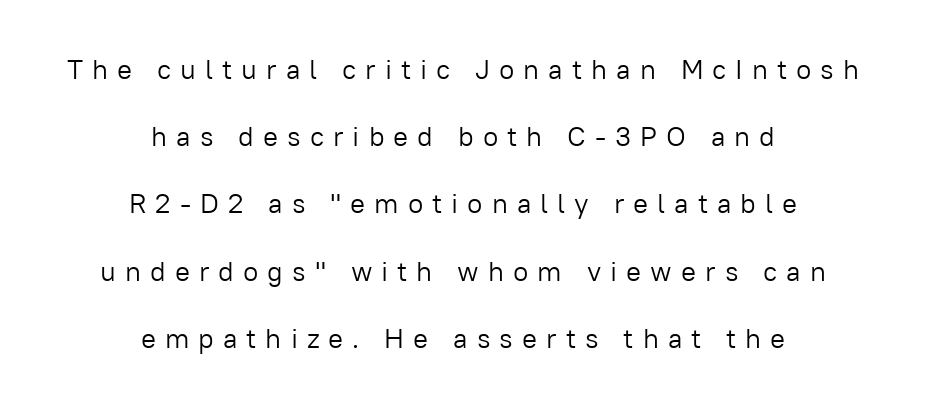
Anything drawn beneath the words? Only blank space. The glyphs in this specimen are sans serif. Proportional: the letters do not fall into vertical columns. Reading down the column, the eye jumps a long way to each next line. Nope, not italic — everything's standing straight.
